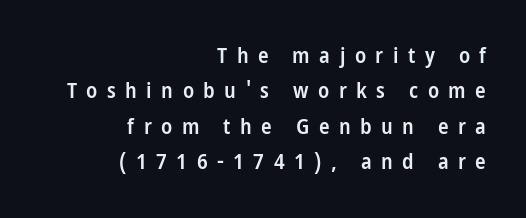
The image shows 22 px text type, upright; set right-aligned, normal line spacing (1.61x), unusually wide letter spacing (+0.43 em), not underlined.
